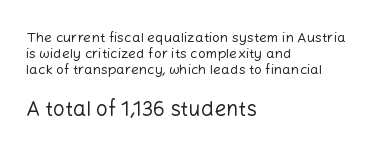
The image shows 21 px text type, upright; set left-aligned, line spacing 1.16x, normal letter spacing, not underlined; the second (bottom) block is 1.5x larger.
